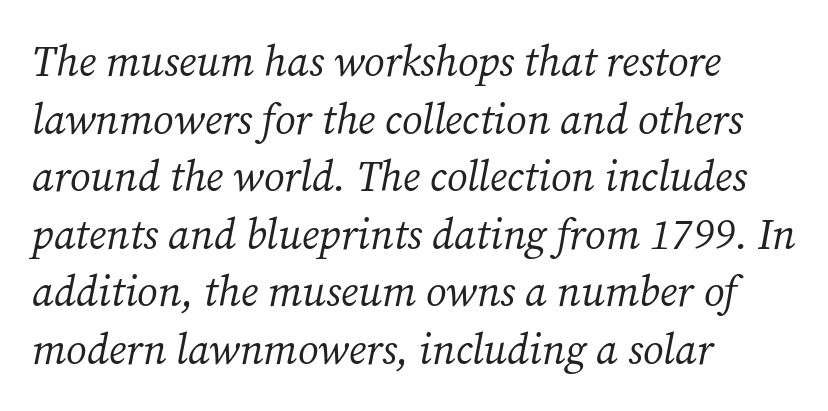
The image shows 42 px regular-weight serif type, italic (leaning right); set left-aligned, normal line spacing (1.37x), normal letter spacing, not underlined; medium stroke contrast and a medium x-height.
